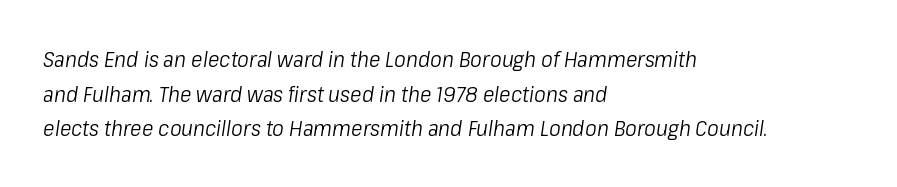
Q: Is the text bold? A: No.
Q: Is the text italic (slanted)? A: Yes, it leans right by about 8 degrees.
Q: Is the text underlined? A: No.
Q: How is the paragraph aligned? A: Left-aligned.
Q: Is the spacing between letters normal or unusually wide? A: Normal.
Q: Is the spacing between lines tight, normal or loose? A: Normal.
